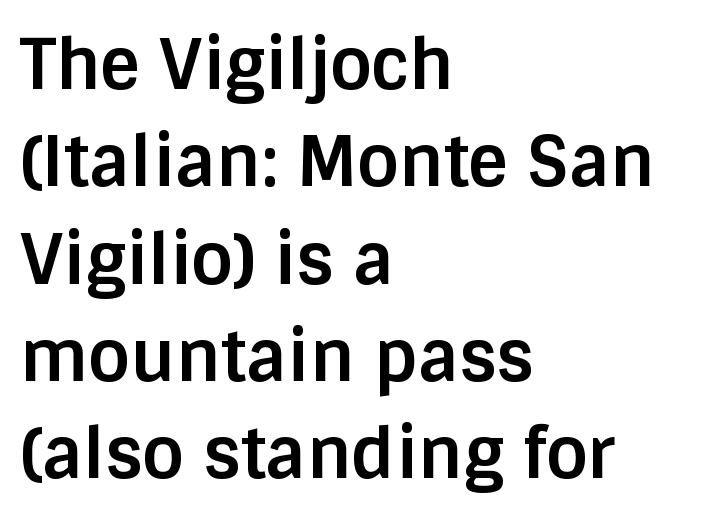
The image shows 69 px bold sans-serif type, upright; set left-aligned, normal line spacing (1.41x), normal letter spacing, not underlined; low stroke contrast and a large x-height.
